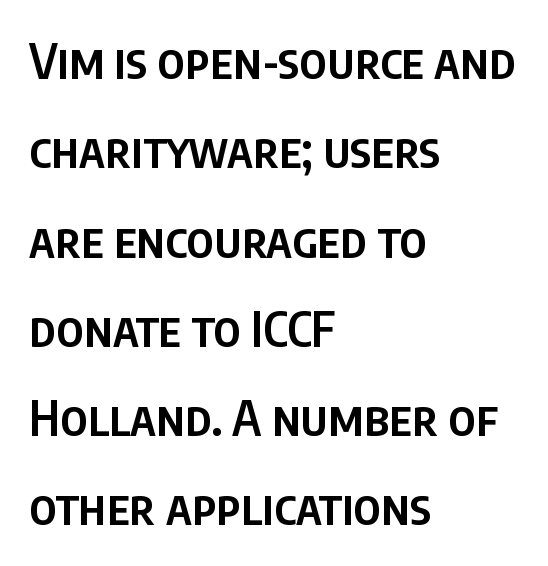
Q: Is the text bold? A: Semi-bold.
Q: Is the text italic (slanted)? A: No, it is upright.
Q: Is the typeface a serif or a sans-serif typeface? A: Sans-serif.
Q: Is the text underlined? A: No.
Q: How is the paragraph aligned? A: Left-aligned.
Q: Is the spacing between letters normal or unusually wide? A: Normal.
Q: Width (condensed, normal, or wide)? A: Condensed.
Q: Stroke contrast? A: Low.
Q: x-height? A: Large.
Q: Monospaced? A: No.
